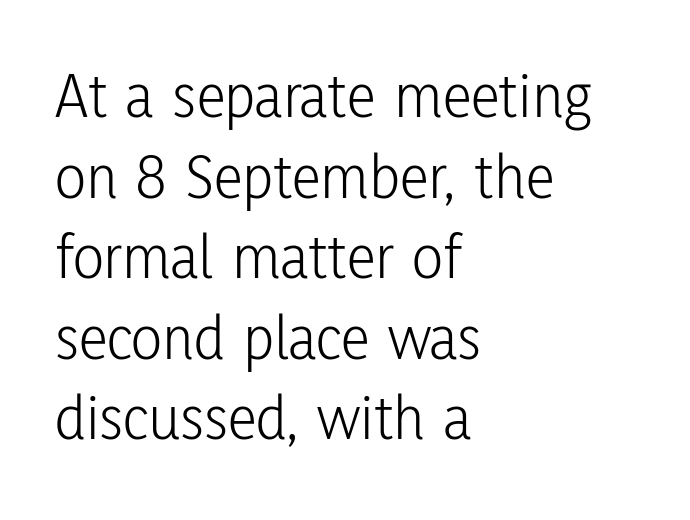
The image shows 65 px light, condensed sans-serif type, upright; set left-aligned, line spacing 1.24x, normal letter spacing, not underlined; low stroke contrast and a medium x-height.
